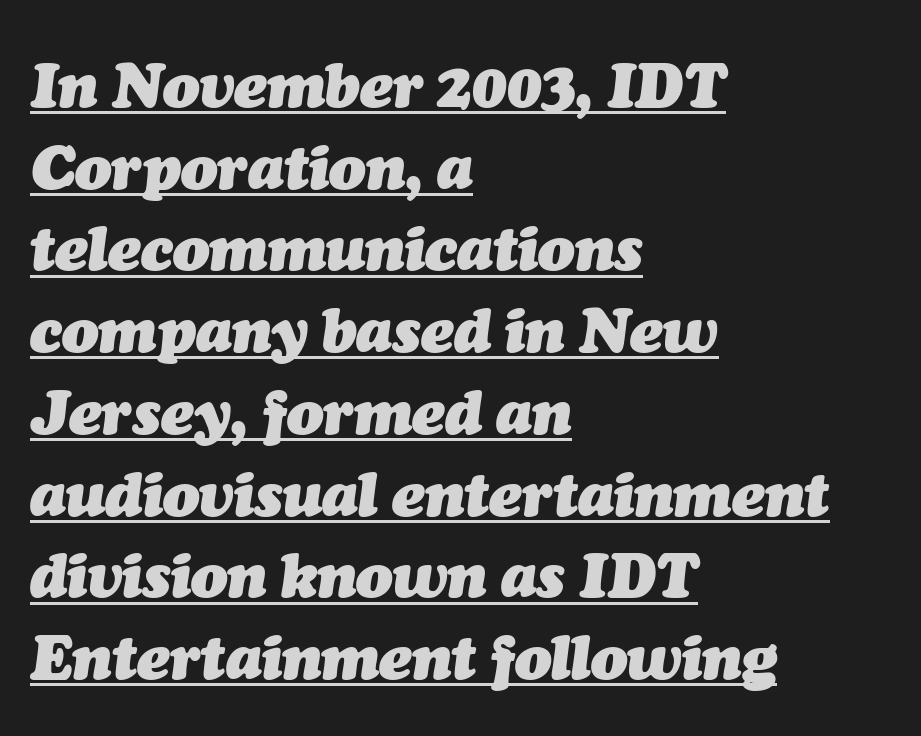
Q: Is the text bold? A: Yes.
Q: Is the text italic (slanted)? A: Yes, it leans right by about 7 degrees.
Q: Is the text underlined? A: Yes.
Q: How is the paragraph aligned? A: Left-aligned.
Q: Is the spacing between letters normal or unusually wide? A: Normal.
Q: Is the spacing between lines tight, normal or loose? A: Normal.
Q: Width (condensed, normal, or wide)? A: Normal.
Q: Stroke contrast? A: Medium.
Q: x-height? A: Medium.
Q: Monospaced? A: No.
